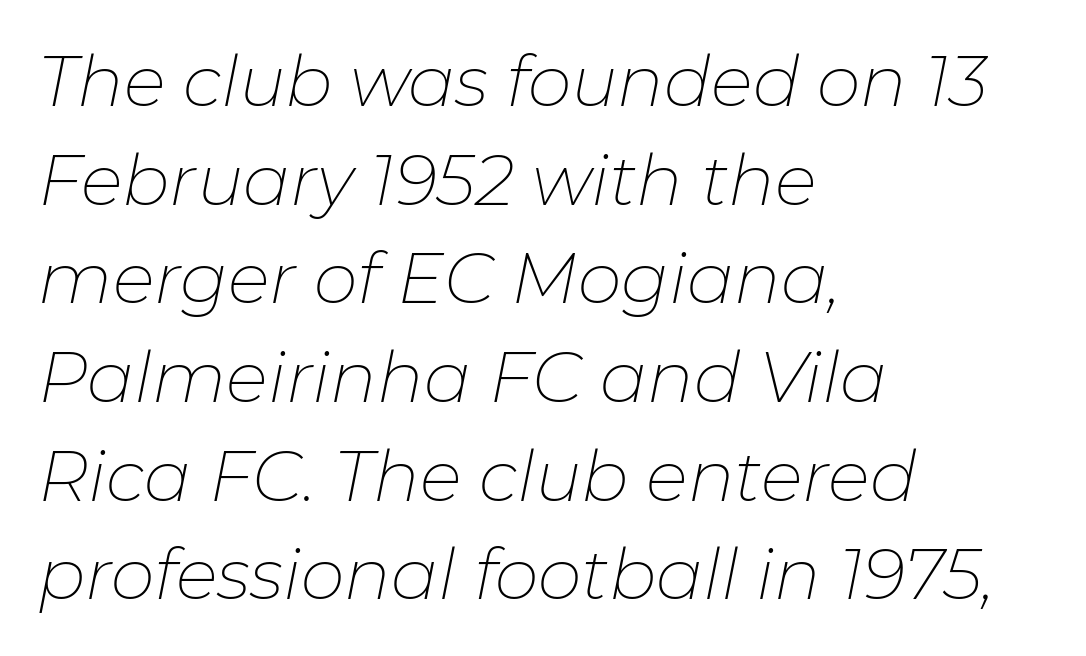
The image shows 70 px thin type, italic (leaning right); set left-aligned, normal line spacing (1.41x), normal letter spacing, not underlined; low stroke contrast and a medium x-height.
